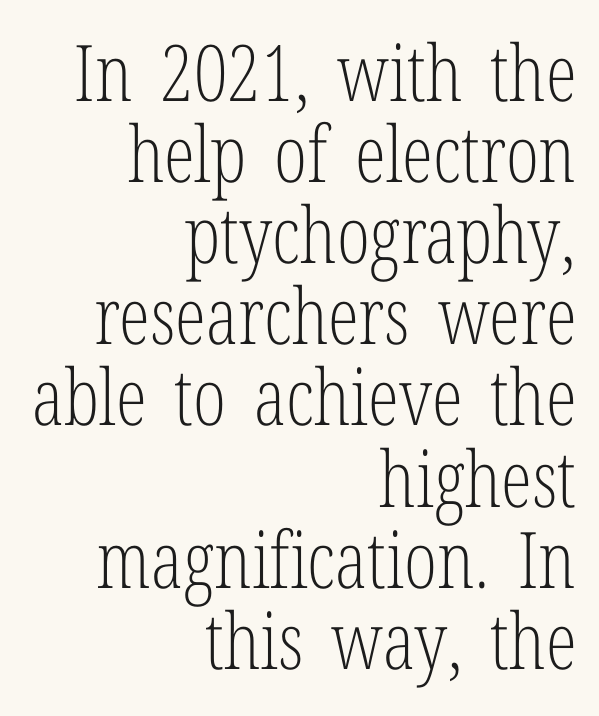
The typesetting does not lean heavy: it is not bold. The font's upright variant was chosen for this text. This sample uses plain, unmodified letter spacing. The letters advance in unequal steps, a hallmark of proportional type. Notice how the passage keeps a crisp vertical edge on the right only. Is there much room between lines? No — they nearly touch.
